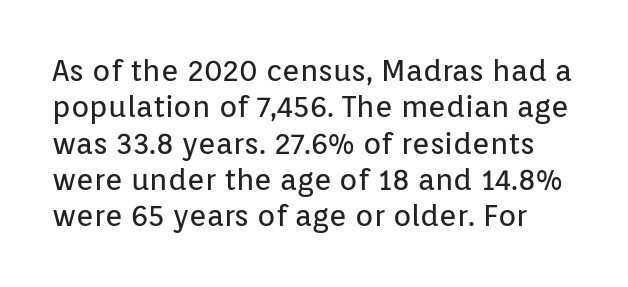
{"serif": "no", "italic": "no", "bold": "no", "weight": "regular", "width": "normal", "stroke_contrast": "low", "x_height": "medium", "monospaced": "no", "underline": "no", "line_spacing_ratio": 1.21, "letter_spacing": "normal", "letter_spacing_em": 0.0, "glyph_px": 30}
